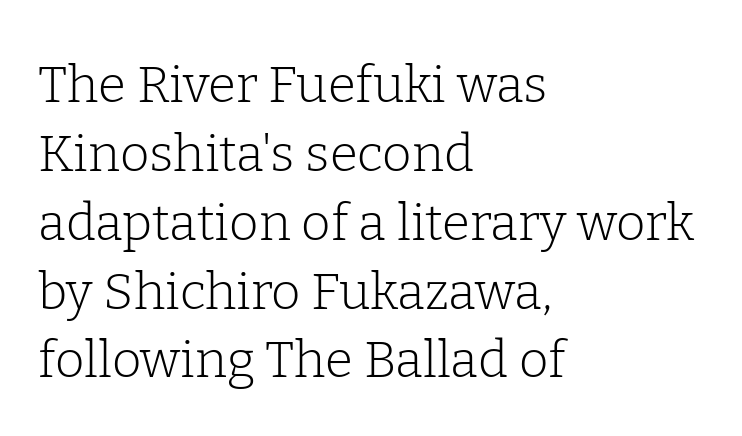
Q: Is the text bold? A: No.
Q: Is the text italic (slanted)? A: No, it is upright.
Q: Is the typeface a serif or a sans-serif typeface? A: Serif.
Q: Is the text underlined? A: No.
Q: How is the paragraph aligned? A: Left-aligned.
Q: Is the spacing between letters normal or unusually wide? A: Normal.
Q: Is the spacing between lines tight, normal or loose? A: Normal.
Q: Width (condensed, normal, or wide)? A: Normal.
Q: Stroke contrast? A: Low.
Q: x-height? A: Medium.
Q: Monospaced? A: No.
